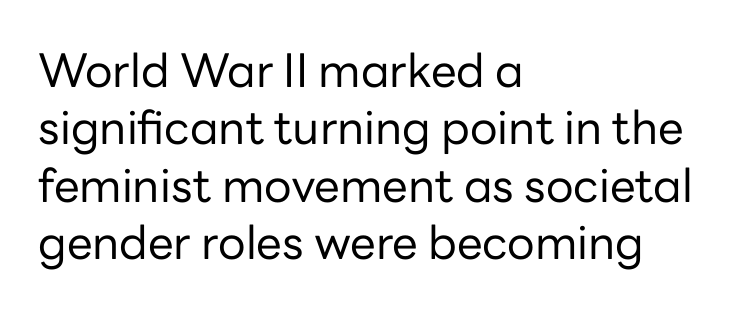
Q: Is the text bold? A: No.
Q: Is the text italic (slanted)? A: No, it is upright.
Q: Is the typeface a serif or a sans-serif typeface? A: Sans-serif.
Q: Is the text underlined? A: No.
Q: How is the paragraph aligned? A: Left-aligned.
Q: Is the spacing between letters normal or unusually wide? A: Normal.
Q: Is the spacing between lines tight, normal or loose? A: Normal.
Q: Width (condensed, normal, or wide)? A: Normal.
Q: Stroke contrast? A: Low.
Q: x-height? A: Medium.
Q: Monospaced? A: No.
